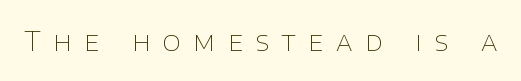
{"italic": "no", "bold": "no", "underline": "no", "letter_spacing": "wide", "letter_spacing_em": 0.49, "glyph_px": 26}
